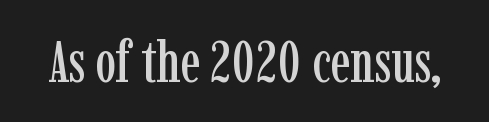
This is the regular roman posture of the typeface. The face used here is rendered with its standard letterfit. Each row of text sits above clean, open space. This sample uses a serif face. This sample has the flowing, uneven cadence of proportional lettering.
